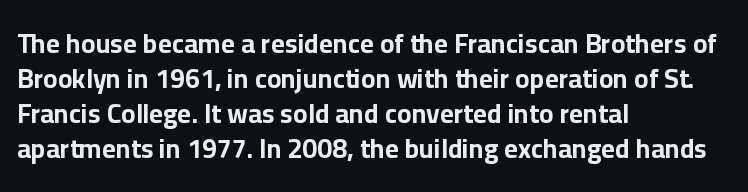
Is there much room between lines? A standard amount, neither cramped nor airy. Emphasis by weight is at full strength: bold. Each word holds together tightly as a unit, with standard inter-letter gaps. Rule under the text: the space is simply empty. Style check: upright. Does the copy run flush right? No — it runs flush left.
